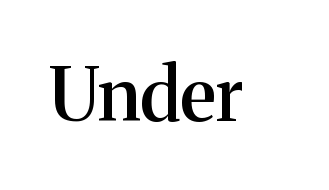
The image shows 73 px semibold serif type, upright; set normal letter spacing, not underlined; medium stroke contrast and a medium x-height.
